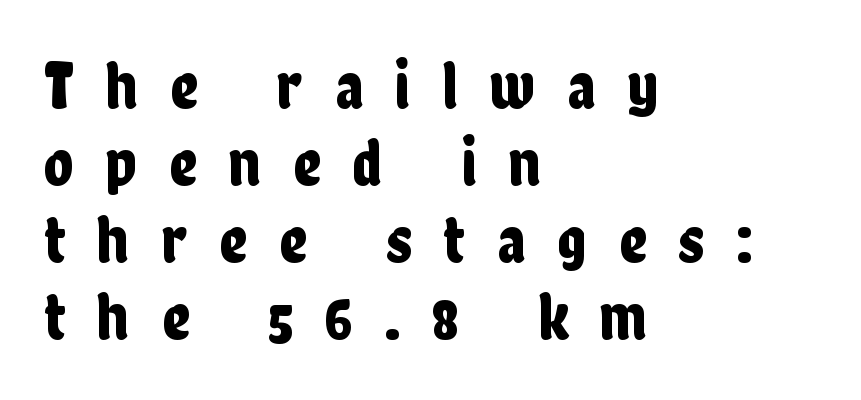
{"serif": "no", "italic": "no", "width": "condensed", "stroke_contrast": "low", "x_height": "medium", "monospaced": "no", "underline": "no", "align": "left", "line_spacing": "tight", "line_spacing_ratio": 1.13, "letter_spacing": "wide", "letter_spacing_em": 0.47, "glyph_px": 68}
